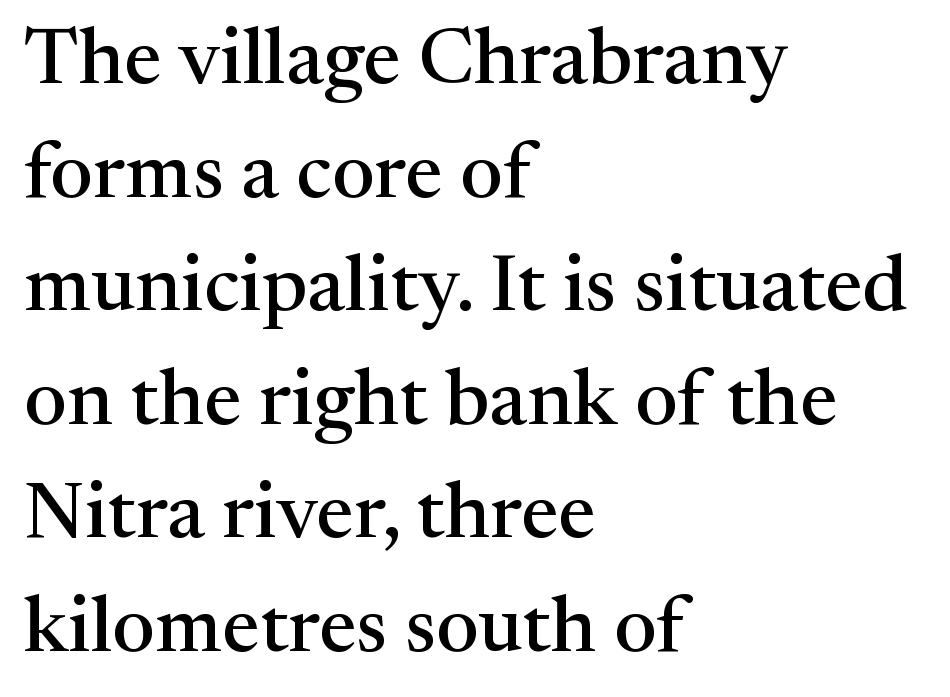
Letters rest on an invisible, unmarked baseline. Is the letter spacing exaggerated? No — it looks like the ordinary default. What kind of face is this? One with serifs. The lettering holds an erect, upright posture throughout. The compositor pushed each line to the left boundary.
